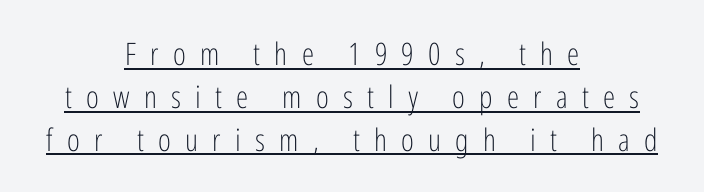
Heaviness? Minimal to ordinary, like unemphasized prose. The paragraph shown floats in the horizontal middle. Characters follow at a spacing far wider than the type designer built in. Quick note: underline on. Is there any slant? The stems are plumb. The letters advance in unequal steps, a hallmark of proportional type.
